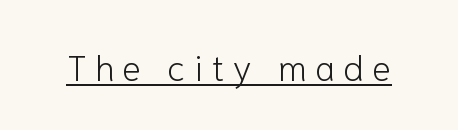
Notice how the stems are strictly vertical — no italics here. The rendering uses the underline text-decoration. Letterform terminals end flat and unadorned throughout the passage. Is this a fixed-width face? No — the glyphs have proportional, varying widths. No letter is thick-stroked: the sample isn't bold.
